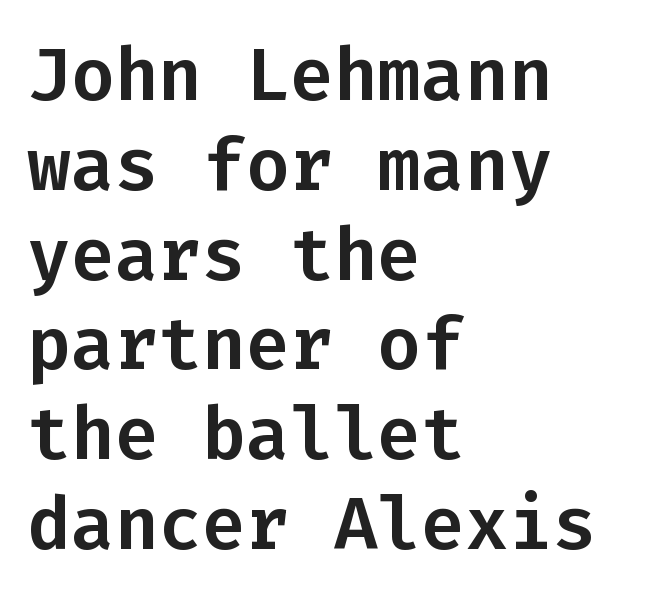
Q: Is the text italic (slanted)? A: No, it is upright.
Q: Is the typeface a serif or a sans-serif typeface? A: Sans-serif.
Q: Is the text underlined? A: No.
Q: How is the paragraph aligned? A: Left-aligned.
Q: Is the spacing between letters normal or unusually wide? A: Normal.
Q: Width (condensed, normal, or wide)? A: Normal.
Q: Stroke contrast? A: Low.
Q: x-height? A: Medium.
Q: Monospaced? A: Yes.
